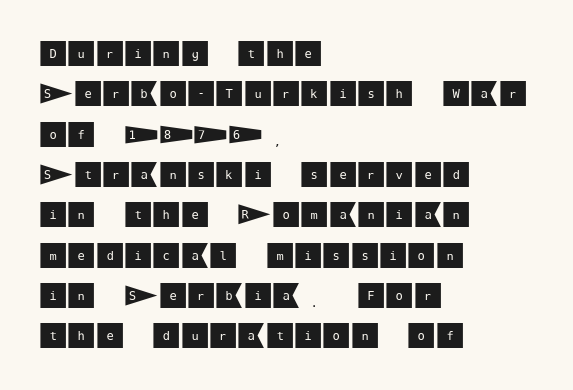
Nobody drew a line under any word here. Notice how descenders clear the ascenders below comfortably — that's standard leading. This is roman type, the default non-slanted kind. A student would call this left alignment; a typographer would say flush left, rag right.
